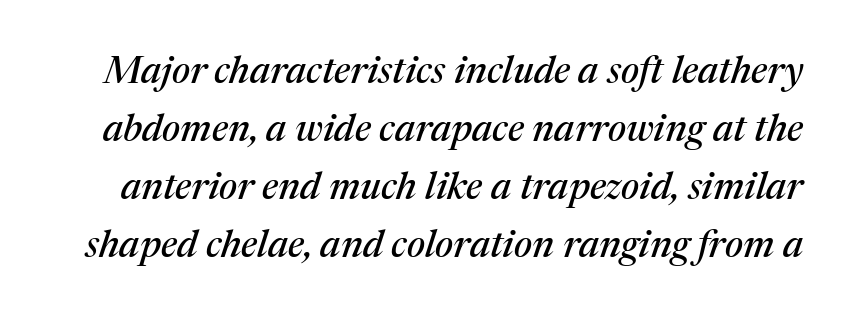
Q: Is the text italic (slanted)? A: Yes, it leans right by about 17 degrees.
Q: Is the typeface a serif or a sans-serif typeface? A: Serif.
Q: Is the text underlined? A: No.
Q: Is the spacing between letters normal or unusually wide? A: Normal.
Q: Is the spacing between lines tight, normal or loose? A: Normal.
Q: Width (condensed, normal, or wide)? A: Normal.
Q: Stroke contrast? A: Medium.
Q: x-height? A: Medium.
Q: Monospaced? A: No.
